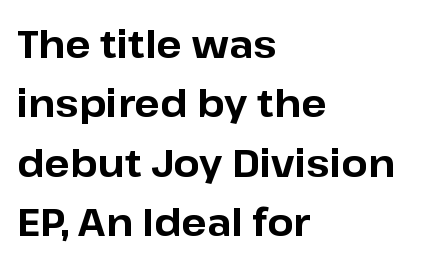
The image shows 38 px bold sans-serif type, upright; set left-aligned, normal line spacing (1.56x), normal letter spacing, not underlined; low stroke contrast and a medium x-height.
